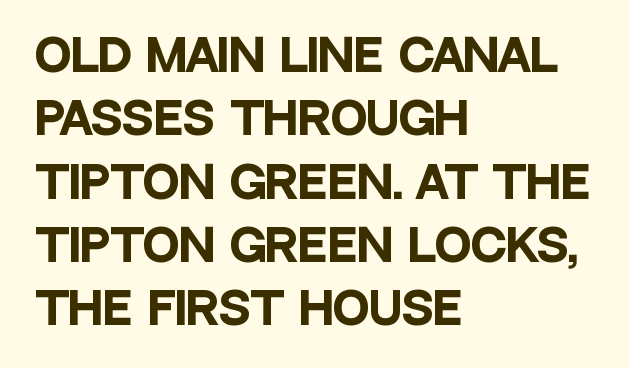
{"serif": "no", "italic": "no", "bold": "yes", "weight": "heavy", "width": "condensed", "stroke_contrast": "low", "x_height": "large", "monospaced": "no", "underline": "no", "align": "left", "line_spacing": "normal", "line_spacing_ratio": 1.44, "letter_spacing": "normal", "letter_spacing_em": 0.0, "glyph_px": 44}
